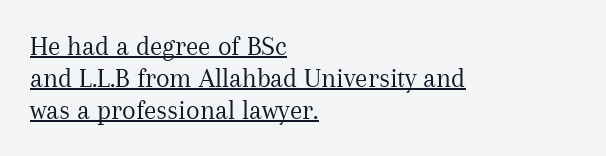
Q: Is the text bold? A: No.
Q: Is the text italic (slanted)? A: No, it is upright.
Q: Is the typeface a serif or a sans-serif typeface? A: Serif.
Q: Is the text underlined? A: Yes.
Q: How is the paragraph aligned? A: Left-aligned.
Q: Is the spacing between letters normal or unusually wide? A: Normal.
Q: Is the spacing between lines tight, normal or loose? A: Tight.
Q: Width (condensed, normal, or wide)? A: Normal.
Q: Stroke contrast? A: Medium.
Q: x-height? A: Medium.
Q: Monospaced? A: No.
